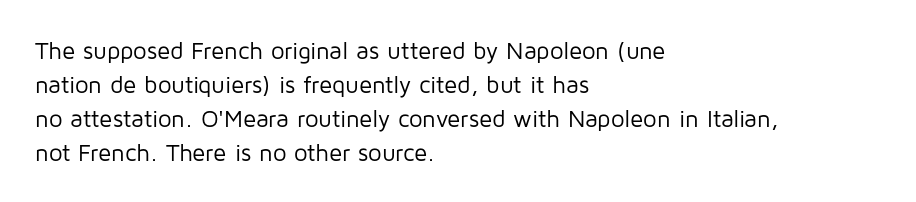
Decoration check: the copy has no underline. Teacher's note: observe the even left margin — that is flush-left alignment. Interline gaps are of average width in this sample. No chunkiness to these letters — they're not bold. These lines were composed using upright roman letters.
